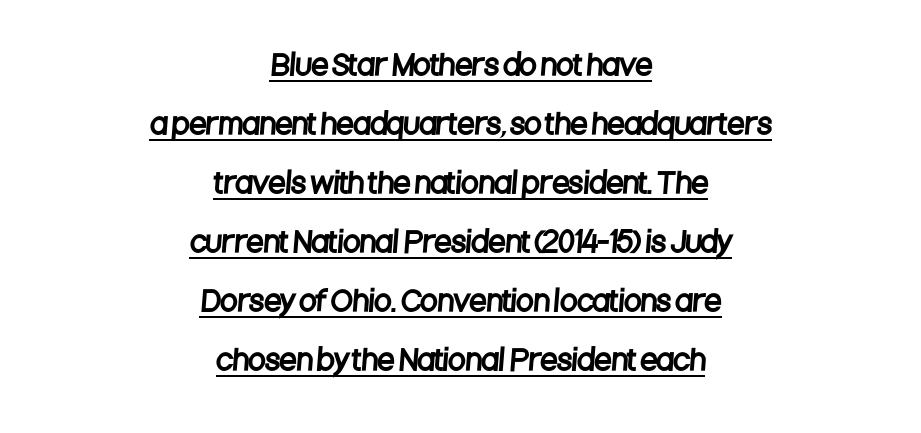
Q: Is the typeface a serif or a sans-serif typeface? A: Sans-serif.
Q: Is the text underlined? A: Yes.
Q: How is the paragraph aligned? A: Centered.
Q: Is the spacing between letters normal or unusually wide? A: Normal.
Q: Is the spacing between lines tight, normal or loose? A: Loose.
Q: Width (condensed, normal, or wide)? A: Condensed.
Q: Stroke contrast? A: Low.
Q: x-height? A: Large.
Q: Monospaced? A: No.
